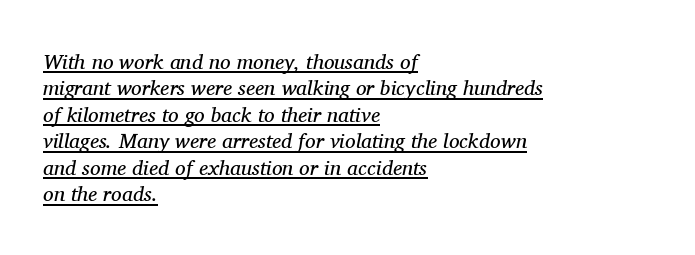
Q: Is the text bold? A: No.
Q: Is the text italic (slanted)? A: Yes, it leans right by about 11 degrees.
Q: Is the text underlined? A: Yes.
Q: How is the paragraph aligned? A: Left-aligned.
Q: Is the spacing between letters normal or unusually wide? A: Normal.
Q: Is the spacing between lines tight, normal or loose? A: Normal.
